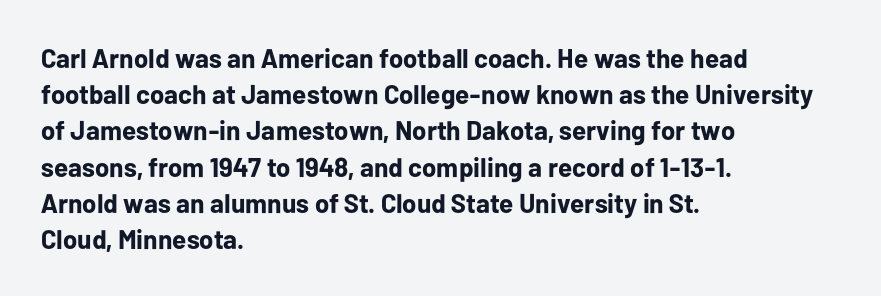
Does the weight exceed regular? Yes, all the way to bold. Inter-character spacing is left at the font's built-in metrics. If you drew a ruler down the left edge, every line would touch it. Only glyphs here, with clear space below each row. This sample keeps an unexceptional amount of space between lines.
